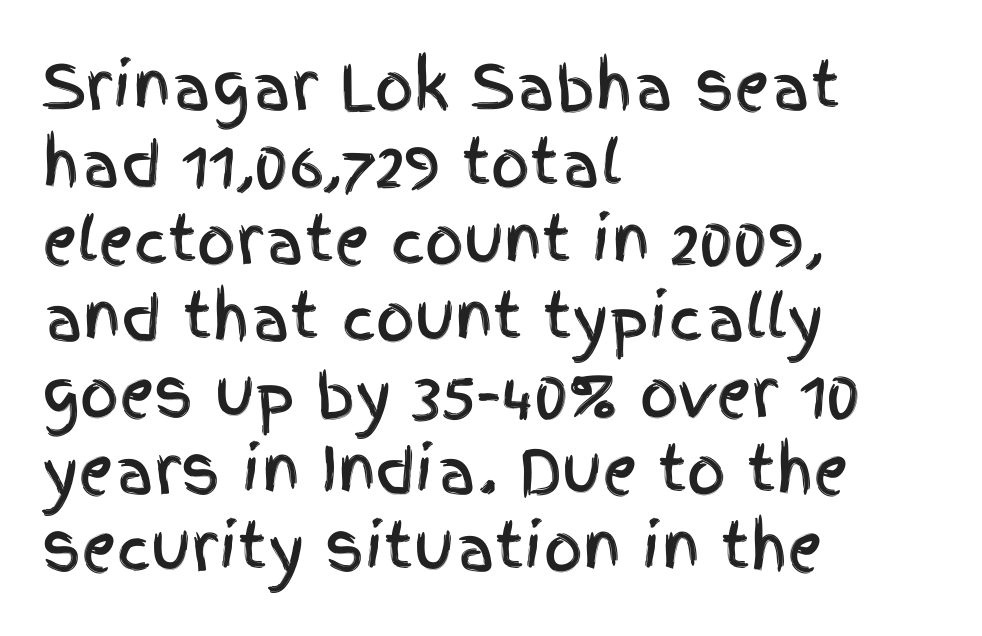
A typesetter would call this leading conventional body-copy spacing. The passage shown is typeset with a sans-serif family. Glance below the letters and you will spot only blank space. These lines were composed using upright roman letters. The passage is arranged the way most books set body copy — flush left.
